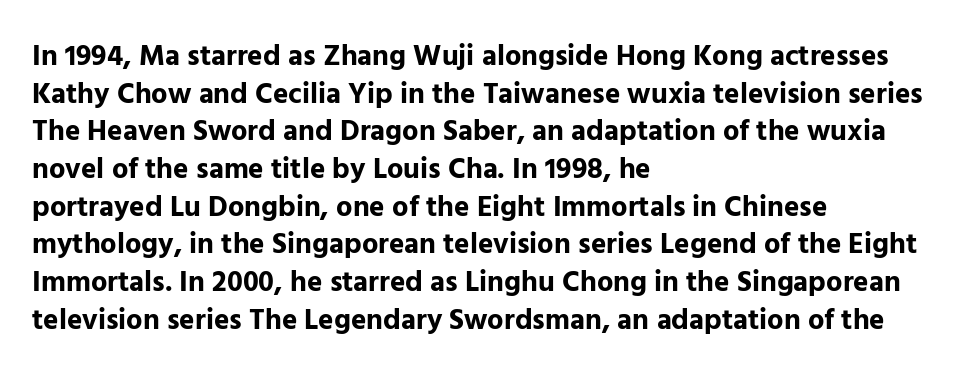
The image shows 29 px bold sans-serif type, upright; set left-aligned, normal line spacing (1.3x), normal letter spacing, not underlined; low stroke contrast and a medium x-height.
